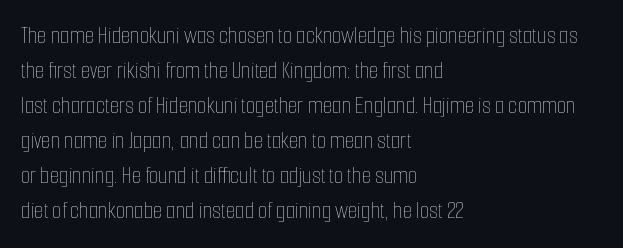
Q: Is the text bold? A: No.
Q: Is the text italic (slanted)? A: No, it is upright.
Q: Is the text underlined? A: No.
Q: How is the paragraph aligned? A: Left-aligned.
Q: Is the spacing between letters normal or unusually wide? A: Normal.
Q: Is the spacing between lines tight, normal or loose? A: Normal.
